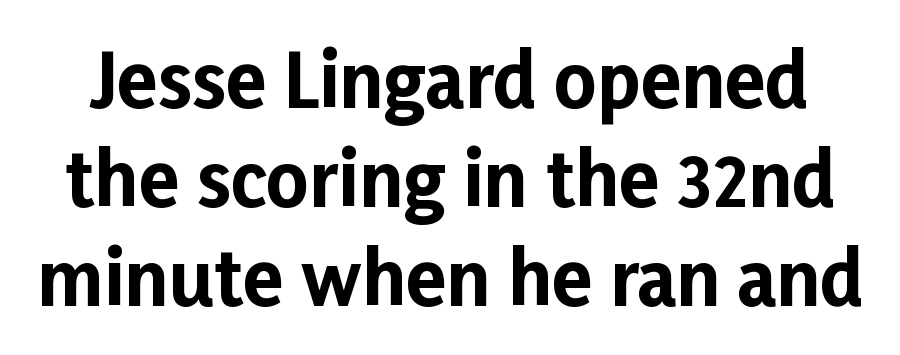
The image shows 74 px bold sans-serif type, upright; set normal line spacing (1.34x), normal letter spacing, not underlined; low stroke contrast and a medium x-height.
